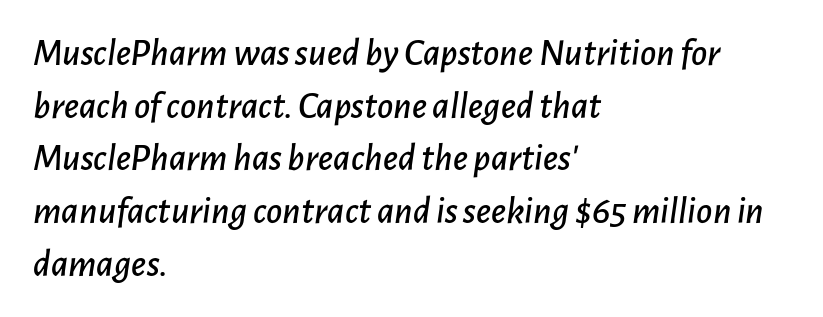
{"italic": "yes", "lean": "right", "slant_degrees": 7, "width": "normal", "stroke_contrast": "low", "x_height": "medium", "monospaced": "no", "underline": "no", "align": "left", "line_spacing": "normal", "line_spacing_ratio": 1.35, "letter_spacing": "normal", "letter_spacing_em": 0.0, "glyph_px": 39}
